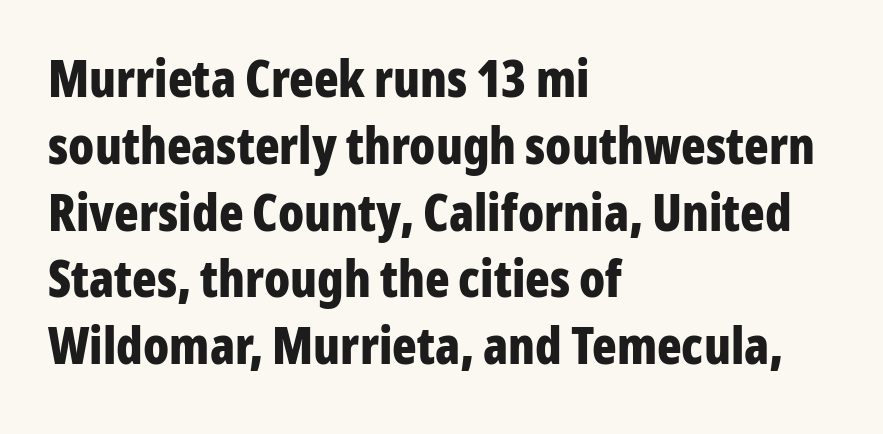
The image shows 51 px bold, condensed sans-serif type, upright; set left-aligned, normal line spacing (1.31x), normal letter spacing, not underlined; low stroke contrast and a medium x-height.
